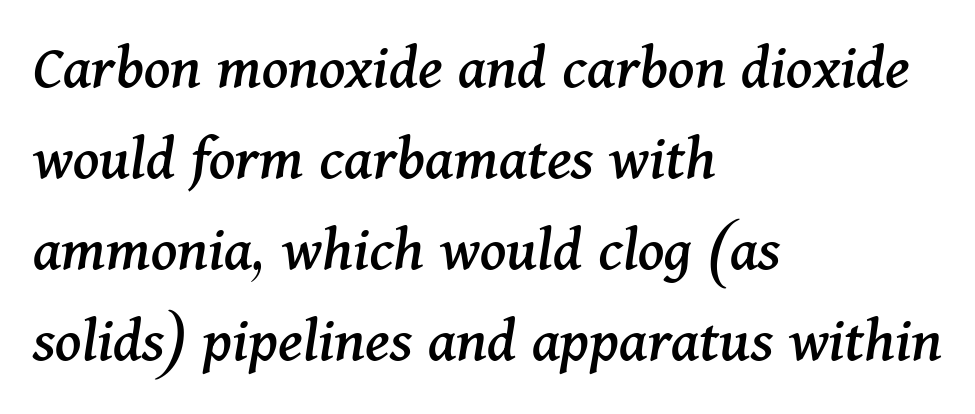
These lines stack with their left ends in a neat column. Leading: standard. A typesetter would call this proportional, since set widths differ per character. Font category for this specimen: serif.
